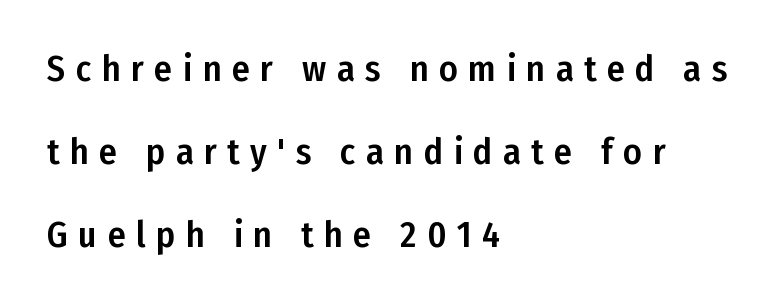
The image shows 36 px condensed sans-serif type, upright; set left-aligned, loose line spacing (2.31x), unusually wide letter spacing (+0.29 em), not underlined; low stroke contrast and a medium x-height.
